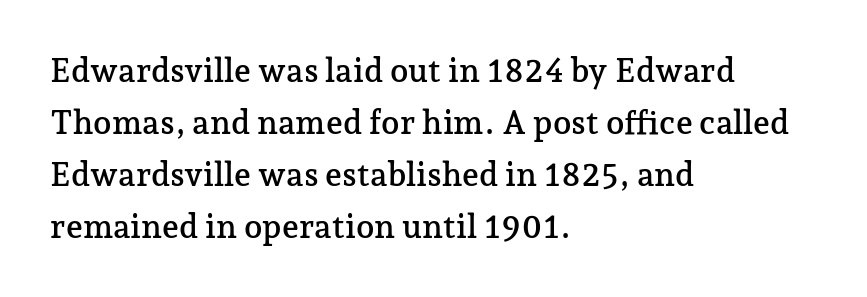
Q: Is the text italic (slanted)? A: No, it is upright.
Q: Is the typeface a serif or a sans-serif typeface? A: Serif.
Q: Is the text underlined? A: No.
Q: How is the paragraph aligned? A: Left-aligned.
Q: Is the spacing between letters normal or unusually wide? A: Normal.
Q: Is the spacing between lines tight, normal or loose? A: Normal.
Q: Width (condensed, normal, or wide)? A: Normal.
Q: Stroke contrast? A: Low.
Q: x-height? A: Medium.
Q: Monospaced? A: No.
